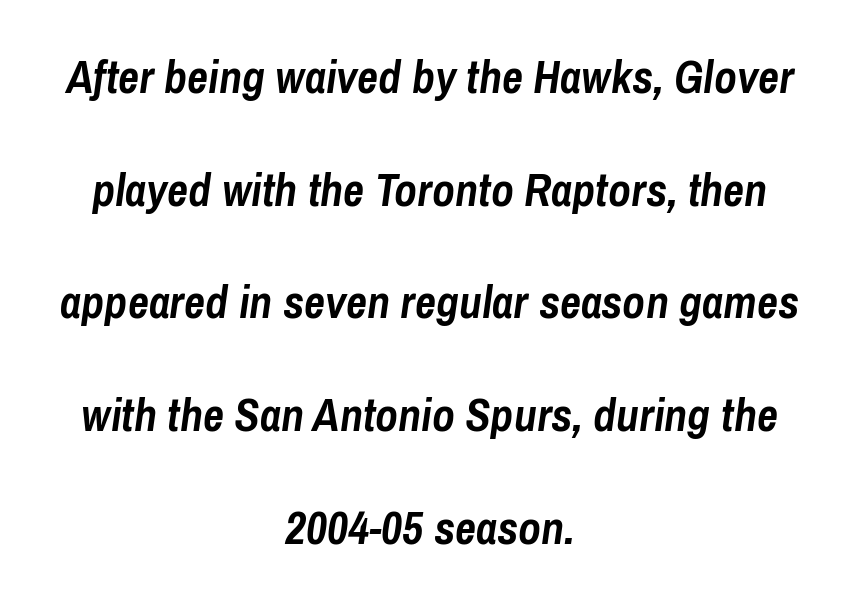
Q: Is the text bold? A: Yes.
Q: Is the text italic (slanted)? A: Yes, it leans right by about 8 degrees.
Q: Is the text underlined? A: No.
Q: How is the paragraph aligned? A: Centered.
Q: Is the spacing between letters normal or unusually wide? A: Normal.
Q: Is the spacing between lines tight, normal or loose? A: Loose.
Q: Width (condensed, normal, or wide)? A: Condensed.
Q: Stroke contrast? A: Low.
Q: x-height? A: Medium.
Q: Monospaced? A: No.
